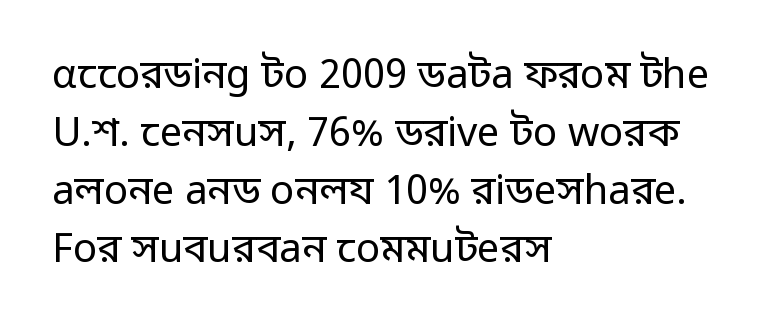
The compositor pushed each line to the left boundary. Character widths vary here, with narrow letters taking less room than wide ones. Designer's note — italics off, roman on. Each letter's strokes conclude bluntly, with no projecting serifs. The characters are drawn with everyday or finer stroke widths.
